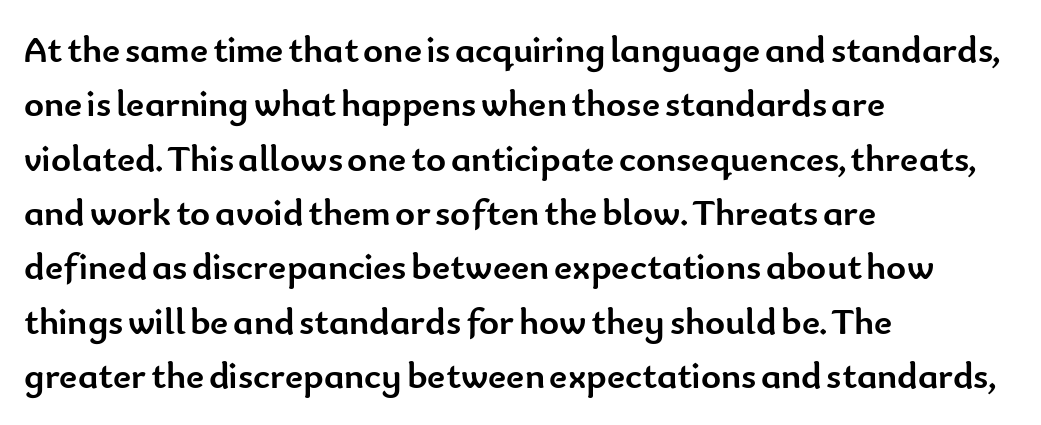
Q: Is the text bold? A: Yes.
Q: Is the text italic (slanted)? A: No, it is upright.
Q: Is the typeface a serif or a sans-serif typeface? A: Sans-serif.
Q: Is the text underlined? A: No.
Q: How is the paragraph aligned? A: Left-aligned.
Q: Is the spacing between letters normal or unusually wide? A: Normal.
Q: Is the spacing between lines tight, normal or loose? A: Normal.
Q: Width (condensed, normal, or wide)? A: Normal.
Q: Stroke contrast? A: Low.
Q: x-height? A: Small.
Q: Monospaced? A: No.
